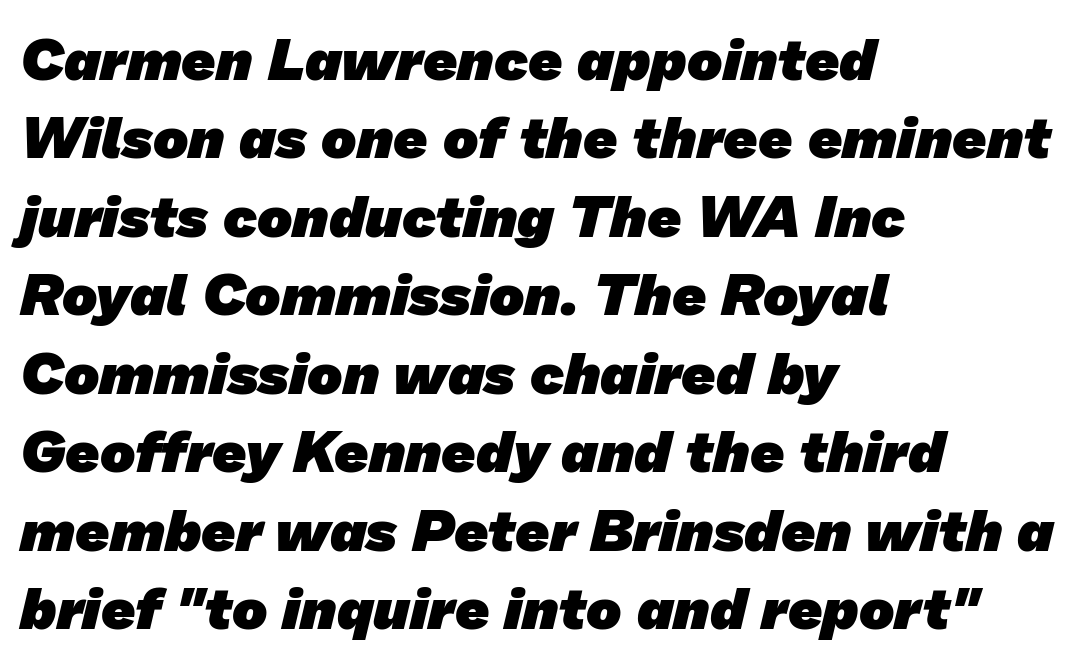
Examine the stroke ends and you'll find no serifs. Clear beneath every line of the passage. The strokes are fattened all the way to bold. Short and long lines alike share a common starting point at left. Observe the ordinary spacing: letters are neighbours, not strangers.
